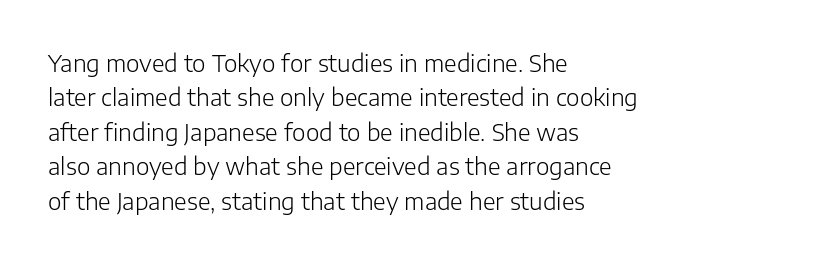
{"italic": "no", "bold": "no", "underline": "no", "align": "left", "line_spacing": "normal", "line_spacing_ratio": 1.5, "letter_spacing": "normal", "letter_spacing_em": 0.0, "glyph_px": 23}
